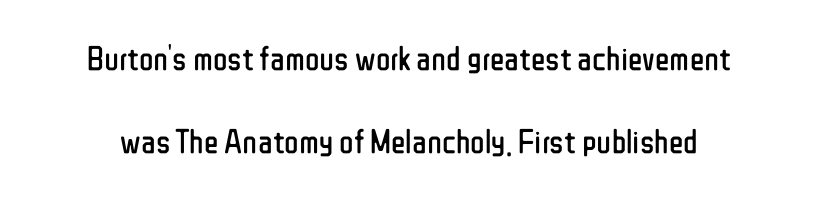
The image shows 34 px regular-weight, condensed sans-serif type, upright; set loose line spacing (2.45x), normal letter spacing, not underlined; low stroke contrast and a medium x-height.
